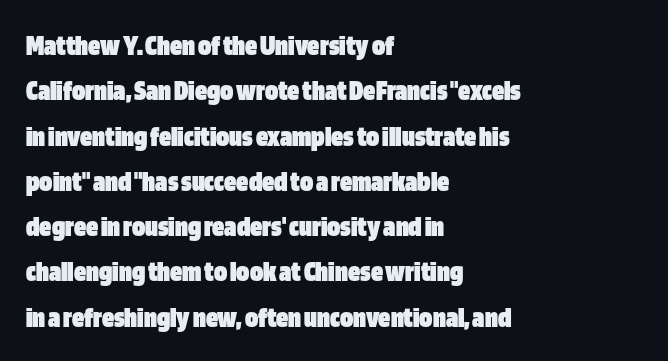
Q: Is the text bold? A: Yes.
Q: Is the text italic (slanted)? A: No, it is upright.
Q: Is the typeface a serif or a sans-serif typeface? A: Sans-serif.
Q: Is the text underlined? A: No.
Q: How is the paragraph aligned? A: Left-aligned.
Q: Is the spacing between letters normal or unusually wide? A: Normal.
Q: Is the spacing between lines tight, normal or loose? A: Normal.
Q: Width (condensed, normal, or wide)? A: Condensed.
Q: Stroke contrast? A: Low.
Q: x-height? A: Large.
Q: Monospaced? A: No.
